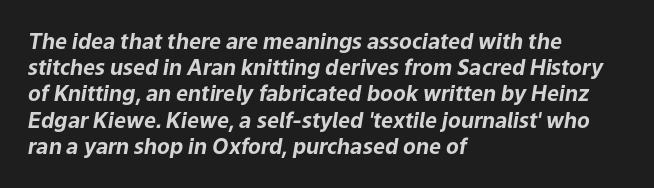
Visually the block forms a straight wall on the left and a jagged coastline on the right. How would I describe the line gaps? Plain and ordinary. The typesetting leans heavy: a genuine bold. Designer's note — italics engaged. The strip under each line holds only bare page.
